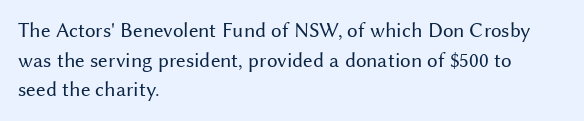
Quick note: underline off. Do the letters lean? They stand straight. The text block is weighted toward the left margin, trailing off unevenly rightward. This rendering leaves character spacing at its baseline value. Vertical spacing — default.
